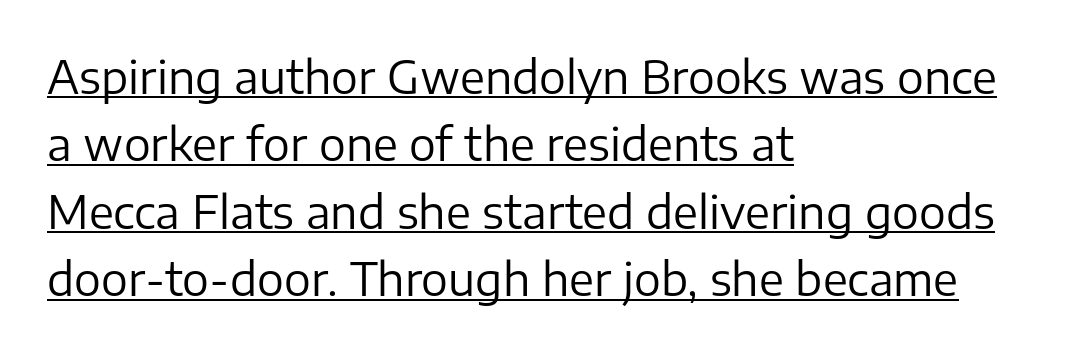
The image shows 45 px regular-weight sans-serif type, upright; set left-aligned, normal line spacing (1.5x), normal letter spacing, underlined; low stroke contrast and a medium x-height.
